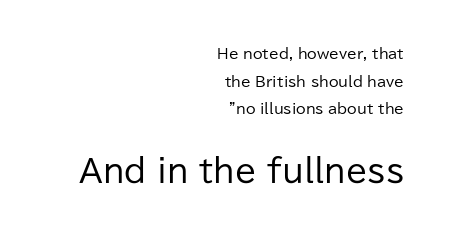
Looks like regular typesetting: each glyph gets only the width it needs. The typesetting does not lean heavy: it is not bold. Does the type have serifs? No, each stem ends abruptly. A clean baseline with only descenders dipping below it.
